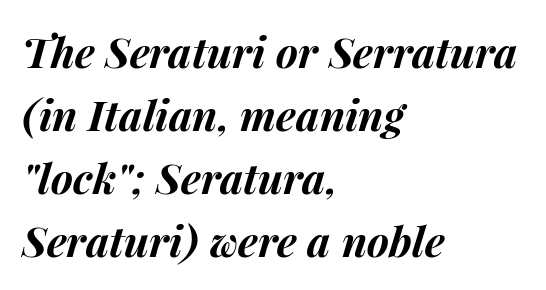
{"italic": "yes", "lean": "right", "slant_degrees": 15, "bold": "yes", "weight": "bold", "width": "normal", "stroke_contrast": "medium", "x_height": "medium", "monospaced": "no", "underline": "no", "align": "left", "line_spacing": "normal", "line_spacing_ratio": 1.5, "letter_spacing": "normal", "letter_spacing_em": 0.0, "glyph_px": 42}
